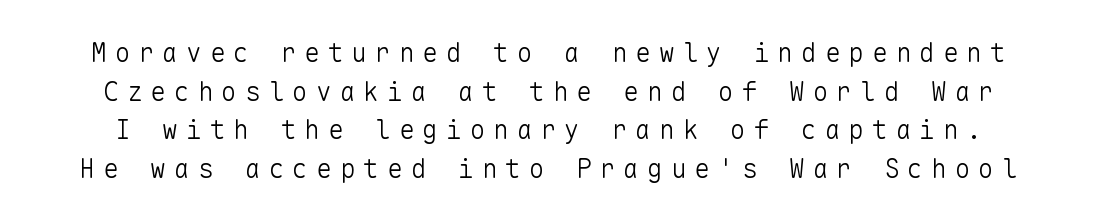
This is not heavy type; no bold has been used. Students, note that the glyphs here are deliberately spaced far apart. Italic: no, the glyphs are upright roman. Leading matches the norm, producing a regular column. Has an underline been added? It has not.
